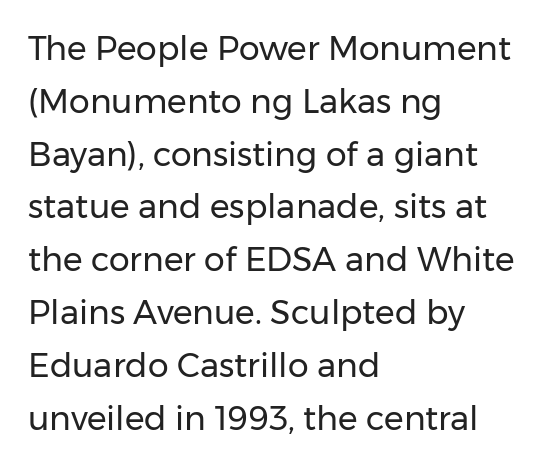
The image shows 33 px regular-weight sans-serif type, upright; set left-aligned, normal line spacing (1.6x), normal letter spacing, not underlined; low stroke contrast and a medium x-height.
